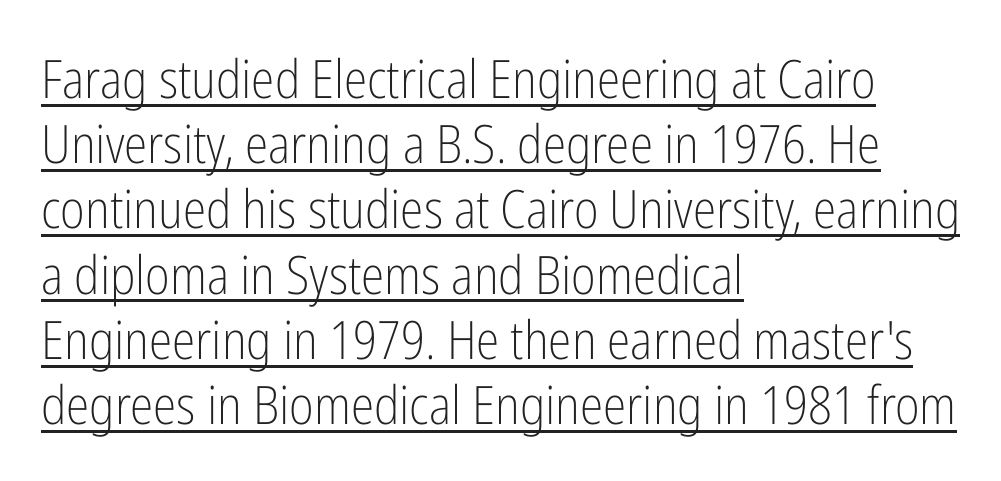
The image shows 53 px light, condensed sans-serif type, upright; set left-aligned, line spacing 1.23x, normal letter spacing, underlined; low stroke contrast and a medium x-height.
